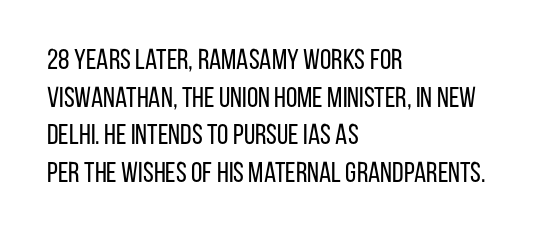
Rendered with straight, roman letterforms. The block of text has a typical density, with ordinary space between rows. Stroke terminals: plain, sans-serif. Plain, unruled lines of type. Look at the tracking — it's just the regular setting, nothing added.
